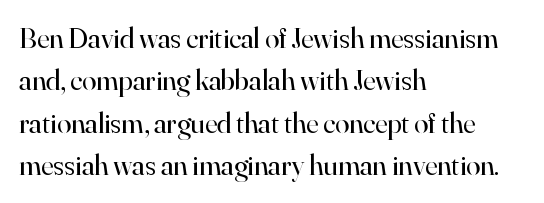
{"serif": "yes", "italic": "no", "bold": "no", "weight": "regular", "width": "normal", "stroke_contrast": "high", "x_height": "small", "monospaced": "no", "underline": "no", "align": "left", "line_spacing": "normal", "line_spacing_ratio": 1.46, "letter_spacing": "normal", "letter_spacing_em": 0.0, "glyph_px": 29}
